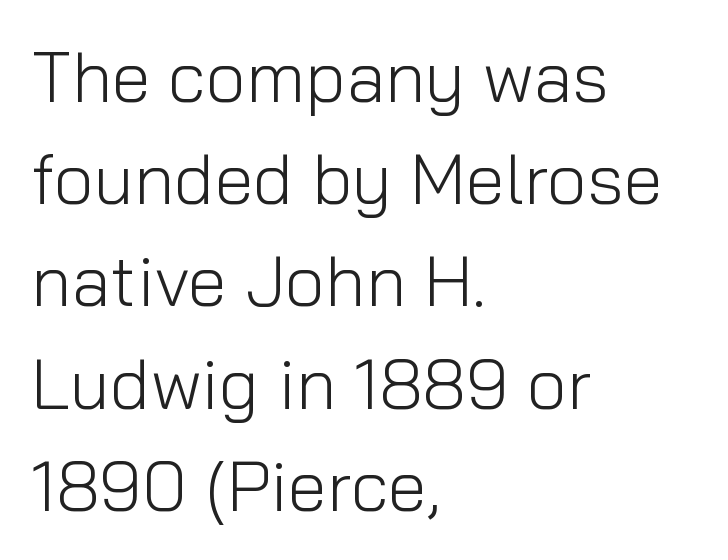
Q: Is the text bold? A: No.
Q: Is the text italic (slanted)? A: No, it is upright.
Q: Is the typeface a serif or a sans-serif typeface? A: Sans-serif.
Q: Is the text underlined? A: No.
Q: How is the paragraph aligned? A: Left-aligned.
Q: Is the spacing between letters normal or unusually wide? A: Normal.
Q: Is the spacing between lines tight, normal or loose? A: Normal.
Q: Width (condensed, normal, or wide)? A: Normal.
Q: Stroke contrast? A: Low.
Q: x-height? A: Medium.
Q: Monospaced? A: No.
